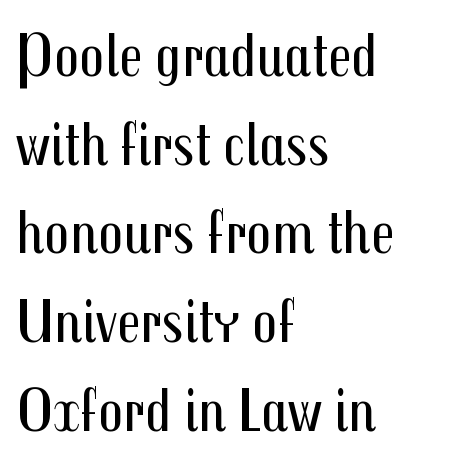
{"serif": "no", "italic": "no", "bold": "no", "weight": "regular", "width": "condensed", "stroke_contrast": "medium", "x_height": "medium", "monospaced": "no", "underline": "no", "align": "left", "line_spacing": "normal", "line_spacing_ratio": 1.43, "letter_spacing": "normal", "letter_spacing_em": 0.0, "glyph_px": 62}
